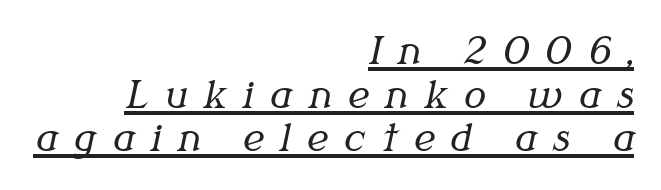
Compared with typical body copy, the letter spacing here is much looser. Like a heading marked for emphasis, these lines bear an underscore. Is the type heavy? It reads as light-to-regular instead. Slant detected: the letters are inclined.
